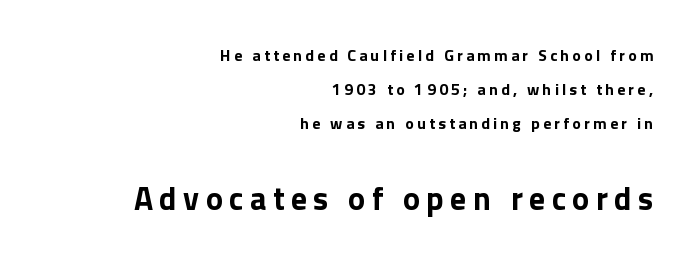
{"serif": "no", "italic": "no", "width": "normal", "stroke_contrast": "low", "x_height": "medium", "monospaced": "no", "underline": "no", "align": "right", "line_spacing": "loose", "line_spacing_ratio": 2.13, "letter_spacing": "wide", "letter_spacing_em": 0.2, "larger_block": "second", "size_ratio": 2.0, "glyph_px": 32}
